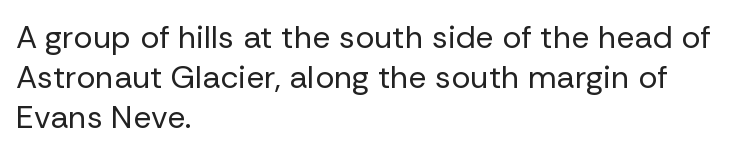
You could call the tracking neutral — neither tight nor loose. A sans-serif font was chosen for this passage. On a weight scale, this lands at 450 or below. Leading matches the norm, producing a regular column. Vertical strokes here are truly vertical. This sample has the flowing, uneven cadence of proportional lettering.
